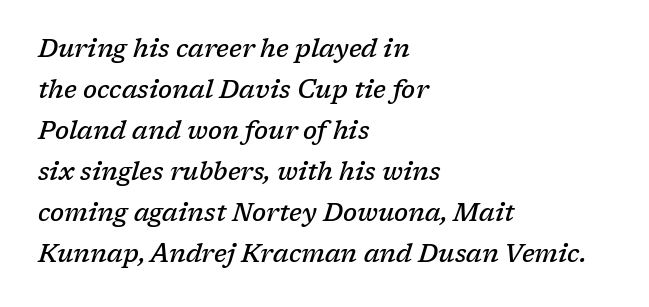
{"italic": "yes", "lean": "right", "slant_degrees": 17, "bold": "semi", "underline": "no", "align": "left", "line_spacing": "normal", "line_spacing_ratio": 1.64, "letter_spacing": "normal", "letter_spacing_em": 0.0, "glyph_px": 25}
